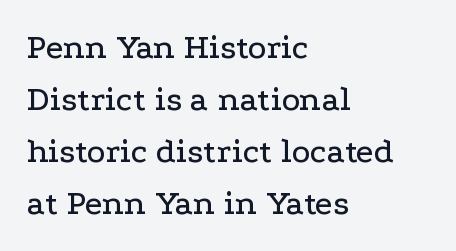
Caption: standard tracking, unaltered. The text was rendered using a seriffed face with decorative stroke endings. Clear beneath every line of the passage. These lines were composed using upright roman letters. Notice how the passage keeps a crisp vertical edge on the left only.
